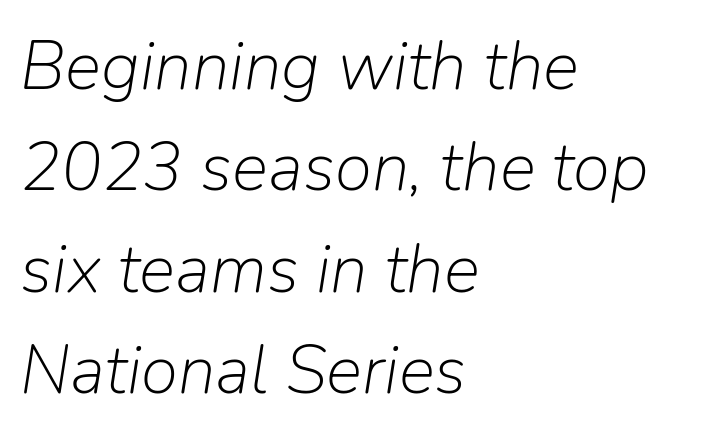
Yep, that's italic — everything's leaning. These lines are rendered in a variable-pitch font. Heaviness? Minimal to ordinary, like unemphasized prose. A typesetter would call this leading conventional body-copy spacing.
